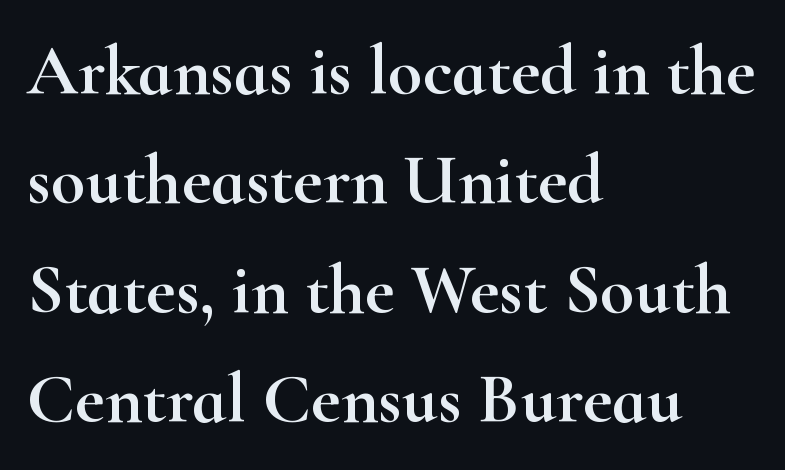
Note: serifs present on the glyphs. Is the letter spacing exaggerated? No — it looks like the ordinary default. A student would call this left alignment; a typographer would say flush left, rag right. Ordinary non-slanted type is in use. The leading is moderate, giving the passage an even texture. The space directly below the letters is spotless.
